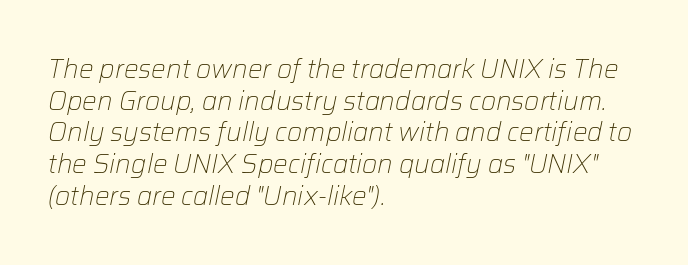
{"italic": "yes", "lean": "right", "slant_degrees": 12, "bold": "no", "underline": "no", "align": "left", "line_spacing_ratio": 1.22, "letter_spacing": "normal", "letter_spacing_em": 0.0, "glyph_px": 26}
